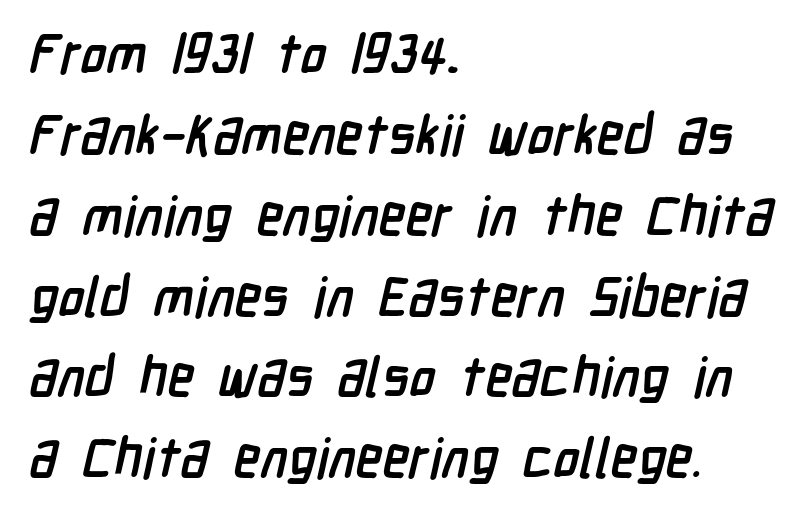
Q: Is the text bold? A: Yes.
Q: Is the typeface a serif or a sans-serif typeface? A: Sans-serif.
Q: Is the text underlined? A: No.
Q: How is the paragraph aligned? A: Left-aligned.
Q: Is the spacing between letters normal or unusually wide? A: Normal.
Q: Is the spacing between lines tight, normal or loose? A: Normal.
Q: Width (condensed, normal, or wide)? A: Condensed.
Q: Stroke contrast? A: Low.
Q: x-height? A: Medium.
Q: Monospaced? A: No.
